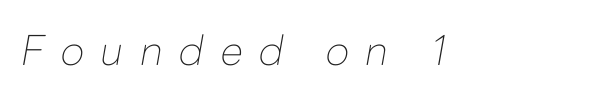
Descenders are the only things crossing below the line. In terms of letterspacing, this is a distinctly airy, spread setting. The typography opts for an oblique posture over an upright one. Bold? No — there's no thickening of the strokes. Spacing verdict: proportional, widths tailored to each character.
